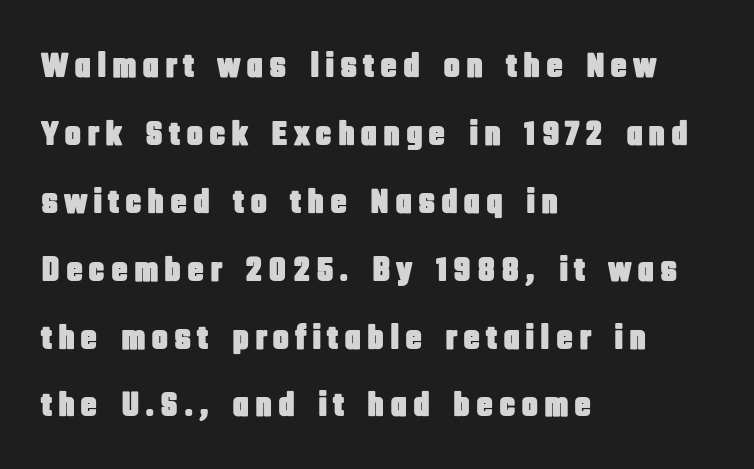
Q: Is the text italic (slanted)? A: No, it is upright.
Q: Is the typeface a serif or a sans-serif typeface? A: Sans-serif.
Q: Is the text underlined? A: No.
Q: How is the paragraph aligned? A: Left-aligned.
Q: Is the spacing between lines tight, normal or loose? A: Loose.
Q: Width (condensed, normal, or wide)? A: Condensed.
Q: Stroke contrast? A: Low.
Q: x-height? A: Large.
Q: Monospaced? A: No.
